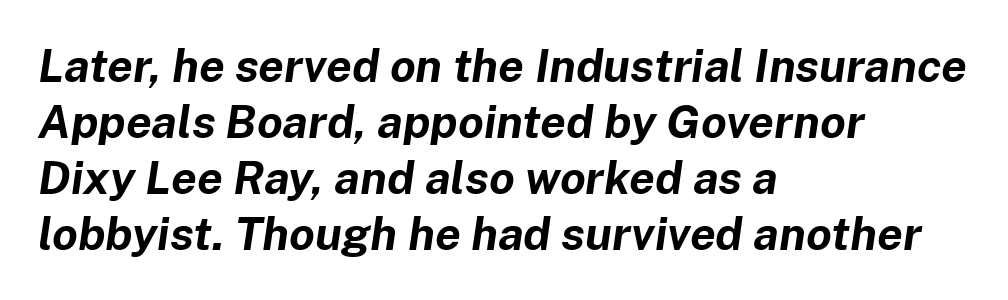
The zone under the glyphs is completely vacant. Summary of weight: heavy, a full bold. Compared with ordinary roman type, these characters are visibly tilted. Characters follow at the spacing the type designer built in. Character widths vary here, with narrow letters taking less room than wide ones.
